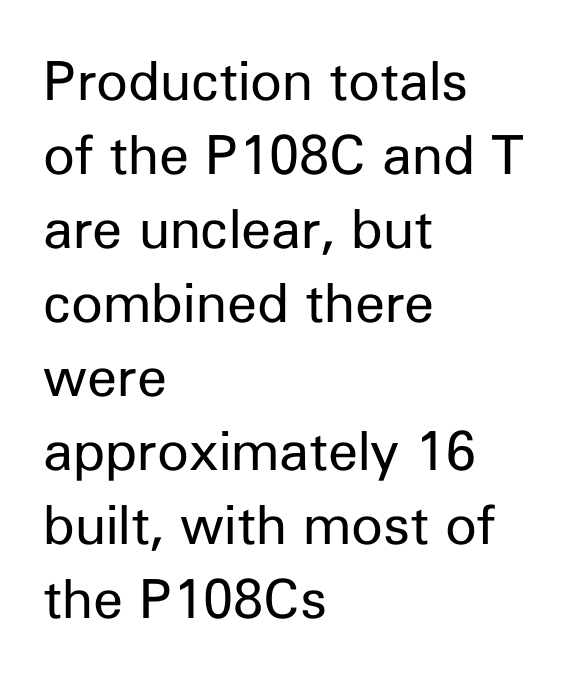
The image shows 54 px regular-weight sans-serif type, upright; set left-aligned, normal line spacing (1.37x), normal letter spacing, not underlined; low stroke contrast and a medium x-height.
